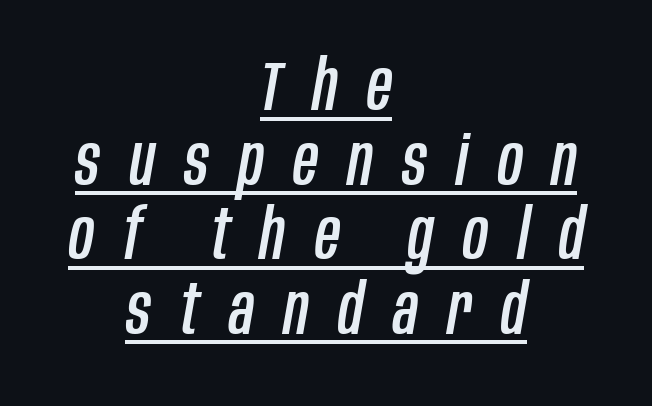
{"italic": "yes", "lean": "right", "slant_degrees": 10, "width": "condensed", "stroke_contrast": "low", "x_height": "large", "monospaced": "no", "underline": "yes", "align": "center", "line_spacing": "tight", "line_spacing_ratio": 1.08, "letter_spacing": "wide", "letter_spacing_em": 0.43, "glyph_px": 69}
